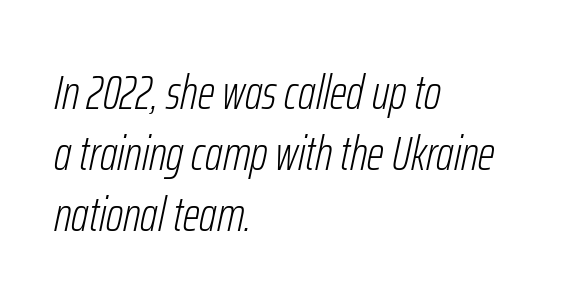
Leftover space on each line is placed entirely after the last word. The rendering uses natural spacing where letterforms have individual widths. Spacing between characters is what you'd get straight out of the box. These lines were composed using italics. Does the leading feel generous? No, just average.
